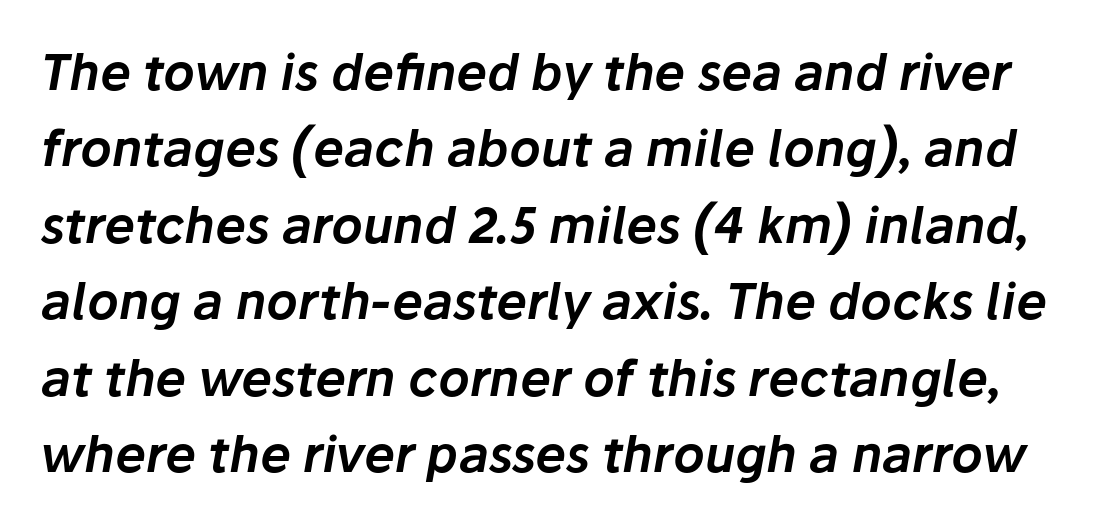
{"italic": "yes", "lean": "right", "slant_degrees": 10, "width": "normal", "stroke_contrast": "low", "x_height": "medium", "monospaced": "no", "underline": "no", "line_spacing": "normal", "line_spacing_ratio": 1.56, "letter_spacing": "normal", "letter_spacing_em": 0.0, "glyph_px": 49}
